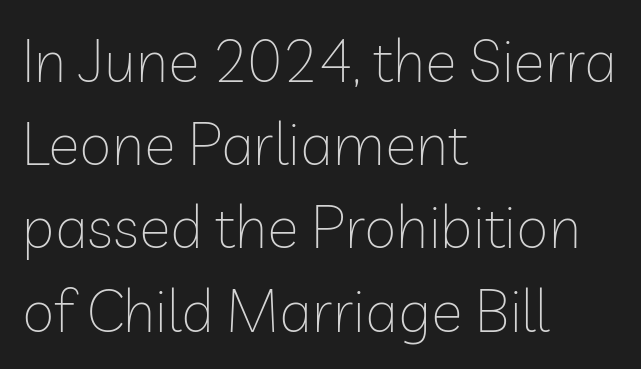
The image shows 59 px thin sans-serif type, upright; set left-aligned, normal line spacing (1.41x), normal letter spacing, not underlined; low stroke contrast and a medium x-height.
